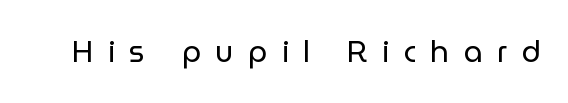
A light-to-regular cut is what we see here. This sample has the flowing, uneven cadence of proportional lettering. The tracking reads as deliberately expanded to a designer's eye. Descender tails drop into unmarked territory. The type sits square on the baseline with zero lean.
